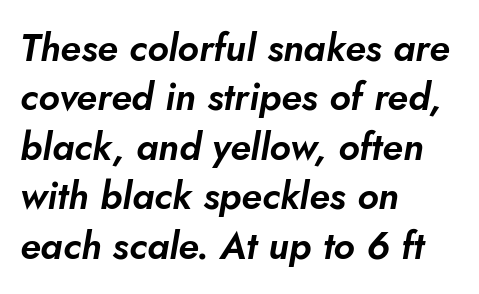
Does extra space separate the letters? No, they use regular spacing. Notice how descenders clear the ascenders below comfortably — that's standard leading. Characters are canted at an angle relative to the baseline's perpendicular. The text block is weighted toward the left margin, trailing off unevenly rightward. Anything drawn beneath the words? Only blank space. The letters advance in unequal steps, a hallmark of proportional type.
